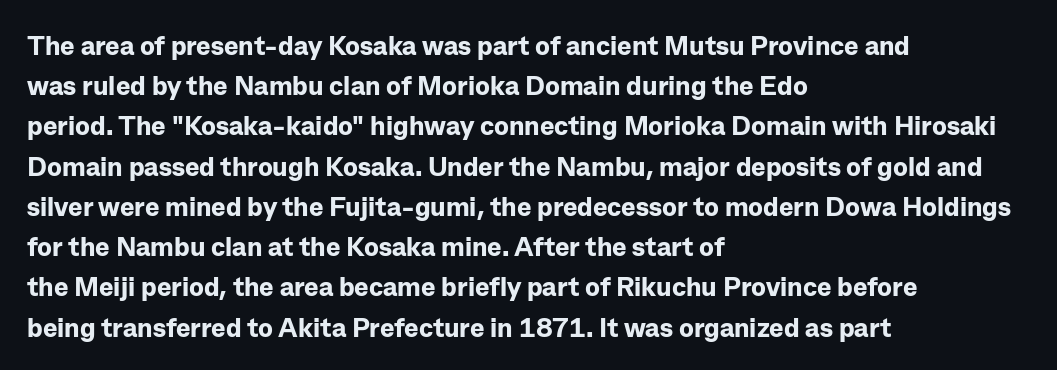
Q: Is the text bold? A: Yes.
Q: Is the text italic (slanted)? A: No, it is upright.
Q: Is the text underlined? A: No.
Q: How is the paragraph aligned? A: Left-aligned.
Q: Is the spacing between letters normal or unusually wide? A: Normal.
Q: Is the spacing between lines tight, normal or loose? A: Normal.
